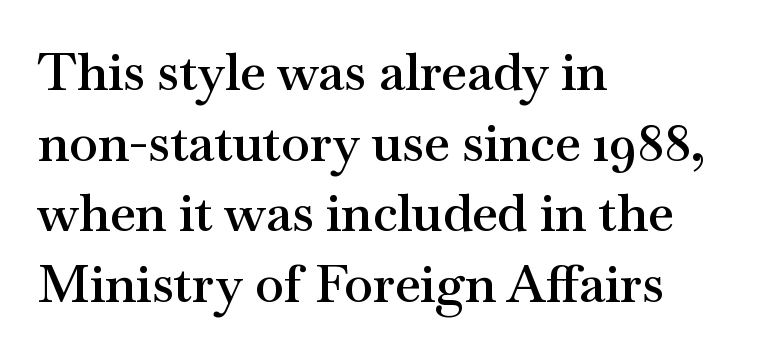
Q: Is the text bold? A: Semi-bold.
Q: Is the text italic (slanted)? A: No, it is upright.
Q: Is the typeface a serif or a sans-serif typeface? A: Serif.
Q: Is the text underlined? A: No.
Q: How is the paragraph aligned? A: Left-aligned.
Q: Is the spacing between letters normal or unusually wide? A: Normal.
Q: Is the spacing between lines tight, normal or loose? A: Normal.
Q: Width (condensed, normal, or wide)? A: Wide.
Q: Stroke contrast? A: Medium.
Q: x-height? A: Small.
Q: Monospaced? A: No.
